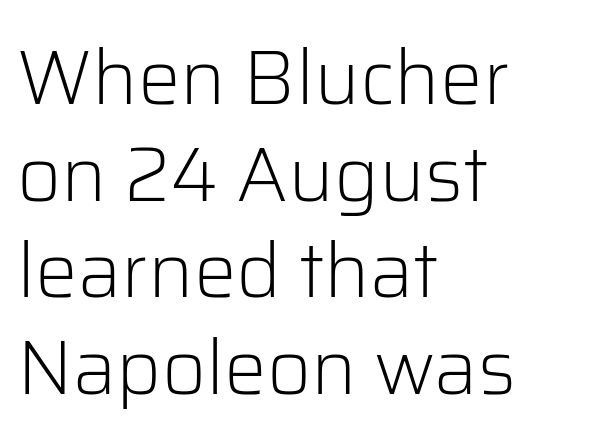
This rendering leaves character spacing at its baseline value. Characters remain perfectly vertical along every line. In terms of letterform style, serifs are entirely absent. No chunkiness to these letters — they're not bold. Reading down the block, your eye returns to a fixed left position each line. Descender tails drop into unmarked territory.
